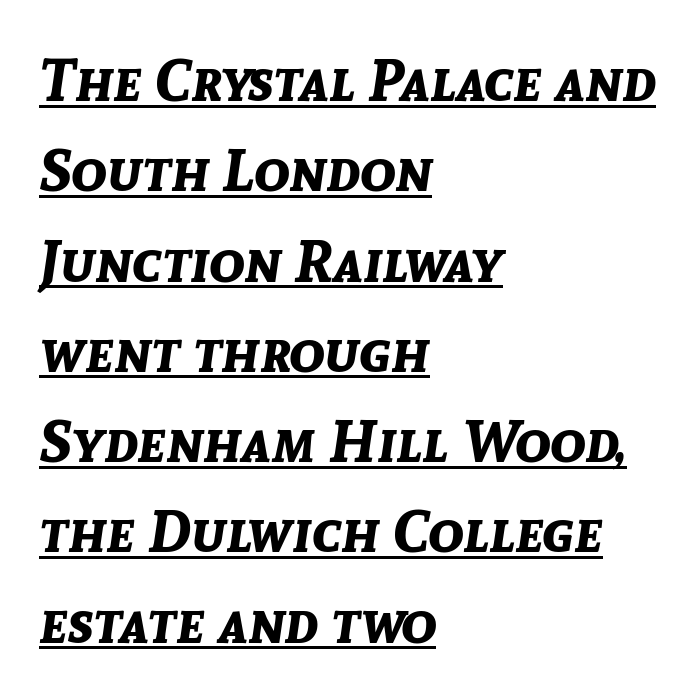
Do the characters align in a grid? No, the font is proportional. Italic: yes, the glyphs are oblique. Has an underline been added? It has. Horizontally, the lines are justified to the leading edge only. How are the letters spaced? Ordinarily, with no added tracking. The block of text has a typical density, with ordinary space between rows.
